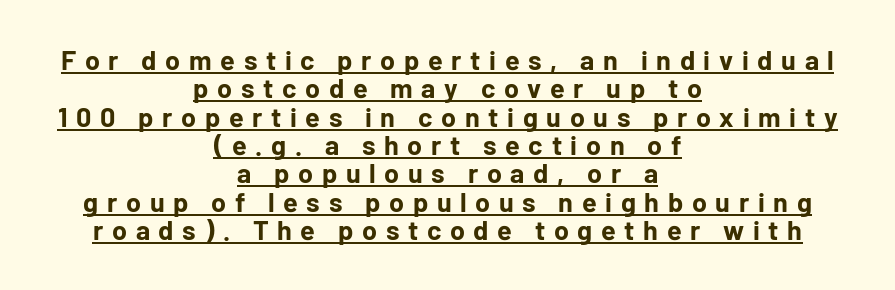
{"italic": "no", "bold": "yes", "underline": "yes", "align": "center", "line_spacing": "tight", "line_spacing_ratio": 1.05, "letter_spacing": "wide", "letter_spacing_em": 0.32, "glyph_px": 27}
